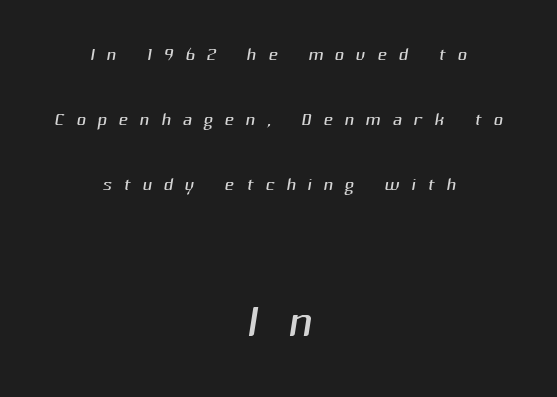
The image shows 66 px light sans-serif type; set centered, loose line spacing (2.5x), unusually wide letter spacing (+0.45 em), not underlined; the second (bottom) block is 2.54x larger; medium stroke contrast and a medium x-height.
